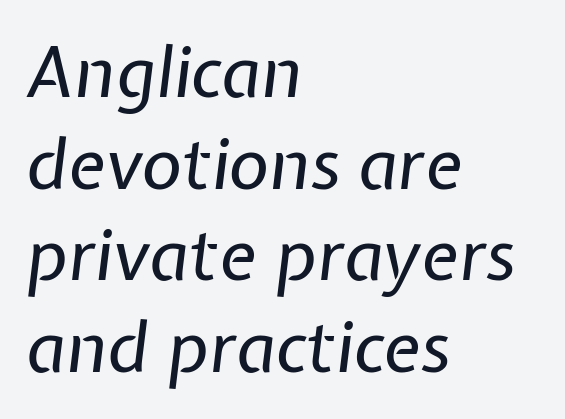
Rule under the text: the space is simply empty. A typesetter would call this zero additional tracking. The lettering tilts uniformly, giving the passage an italic look. These glyphs show unthickened strokes, regular width or finer. One glance says typical: line gaps are just what's usual. Each line starts at the same left margin while the right side varies.
